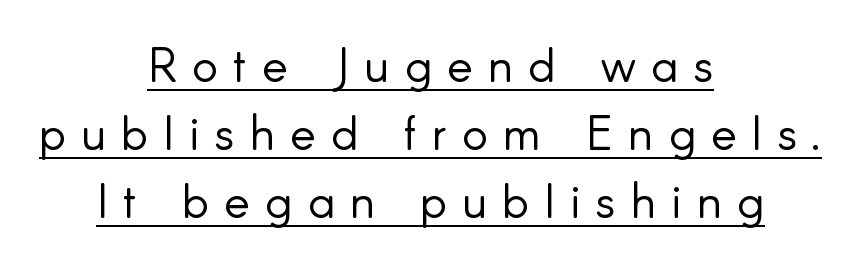
The image shows 48 px light sans-serif type, upright; set centered, normal line spacing (1.42x), unusually wide letter spacing (+0.32 em), underlined; low stroke contrast and a small x-height.
